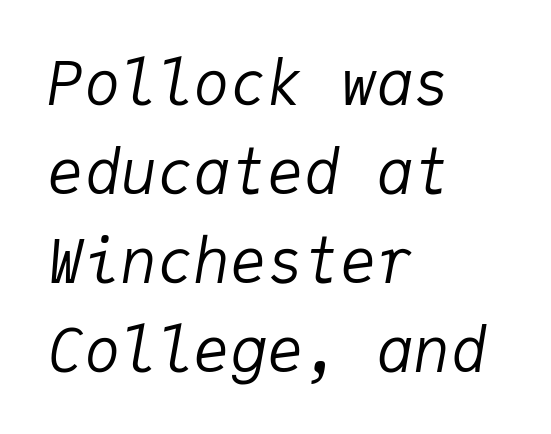
Whoever set this chose a conventional vertical rhythm. Spacing between characters is what you'd get straight out of the box. On a weight scale, this lands at 450 or below. The rag falls on the right side of this text block. Observe the lean: these are italic letterforms.
